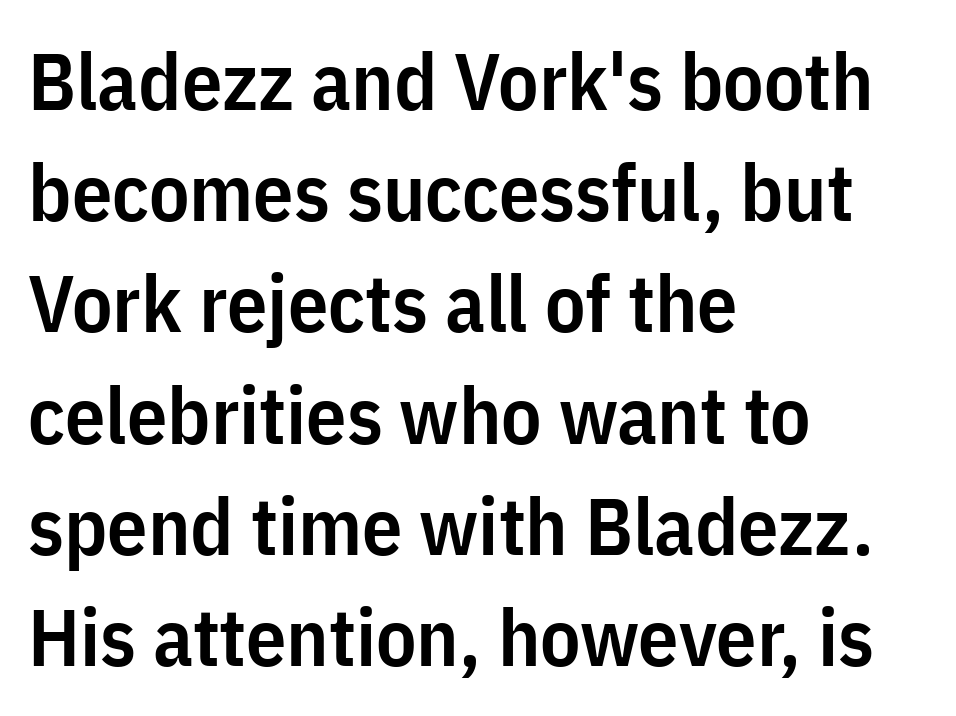
The image shows 80 px semibold, condensed sans-serif type, upright; set left-aligned, normal line spacing (1.39x), normal letter spacing, not underlined; low stroke contrast and a medium x-height.
